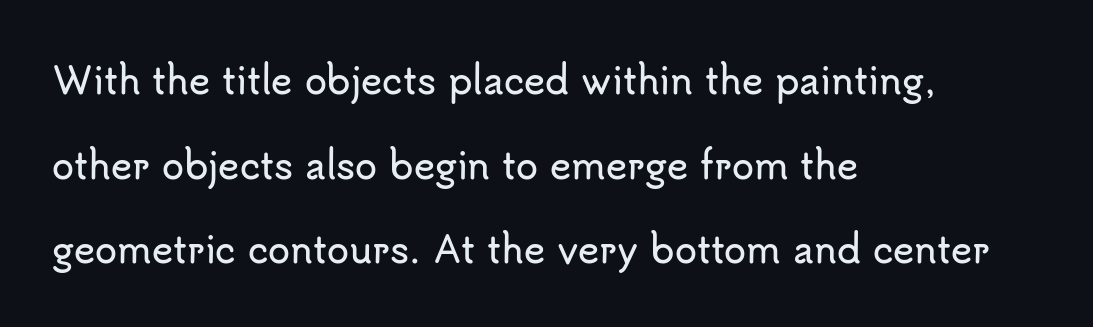
The image shows 36 px sans-serif type, upright; set left-aligned, loose line spacing (2.35x), normal letter spacing, not underlined; low stroke contrast and a small x-height.
